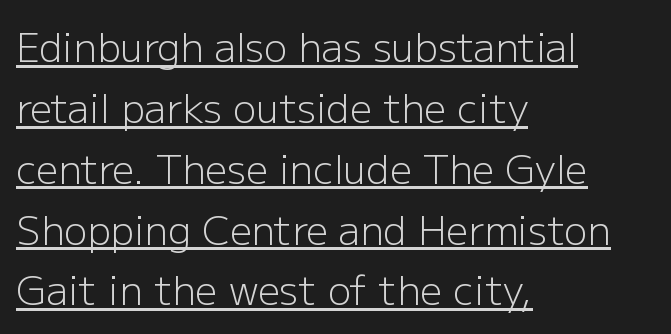
Q: Is the text bold? A: No.
Q: Is the text italic (slanted)? A: No, it is upright.
Q: Is the typeface a serif or a sans-serif typeface? A: Sans-serif.
Q: Is the text underlined? A: Yes.
Q: How is the paragraph aligned? A: Left-aligned.
Q: Is the spacing between letters normal or unusually wide? A: Normal.
Q: Is the spacing between lines tight, normal or loose? A: Normal.
Q: Width (condensed, normal, or wide)? A: Normal.
Q: Stroke contrast? A: Low.
Q: x-height? A: Medium.
Q: Monospaced? A: No.
